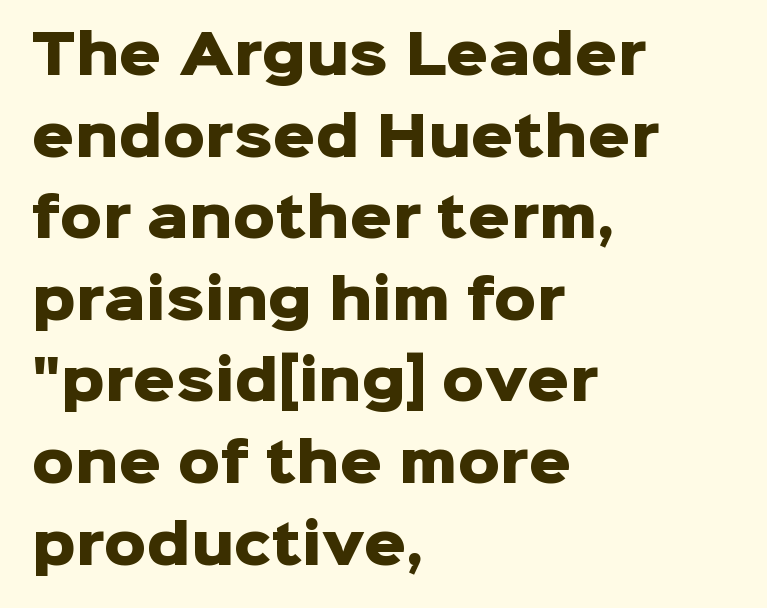
Chunky letters — that's bold for sure. All the whitespace from short lines collects on the right. A typesetter would label this face a sans. Designer's note — italics off, roman on.
